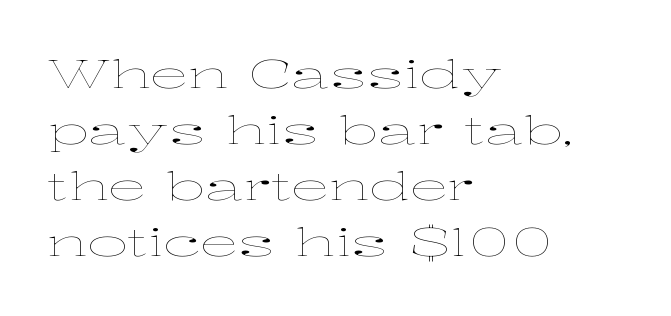
One glance says typical: line gaps are just what's usual. These lines were composed using upright roman letters. Is the stroke heavy? The answer is a plain regular-or-lighter. Do the characters align in a grid? No, the font is proportional. Reading down the block, your eye returns to a fixed left position each line.
